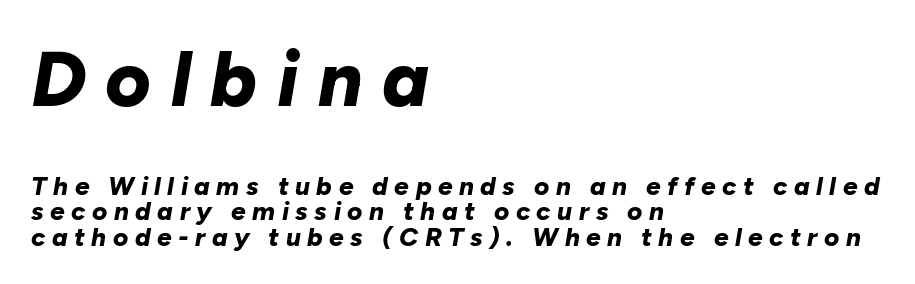
The image shows 78 px bold type, italic (leaning right); set left-aligned, tight line spacing (0.98x), unusually wide letter spacing (+0.25 em), not underlined; the first (top) block is 3.0x larger; low stroke contrast and a medium x-height.
